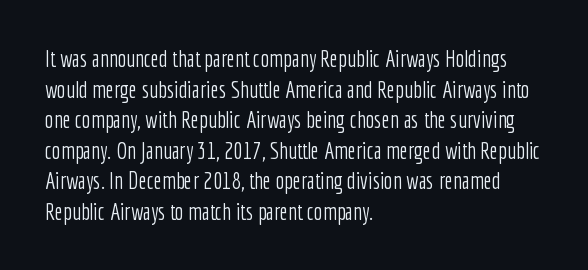
The image shows 23 px text type, upright; set left-aligned, normal line spacing (1.33x), normal letter spacing, not underlined.
